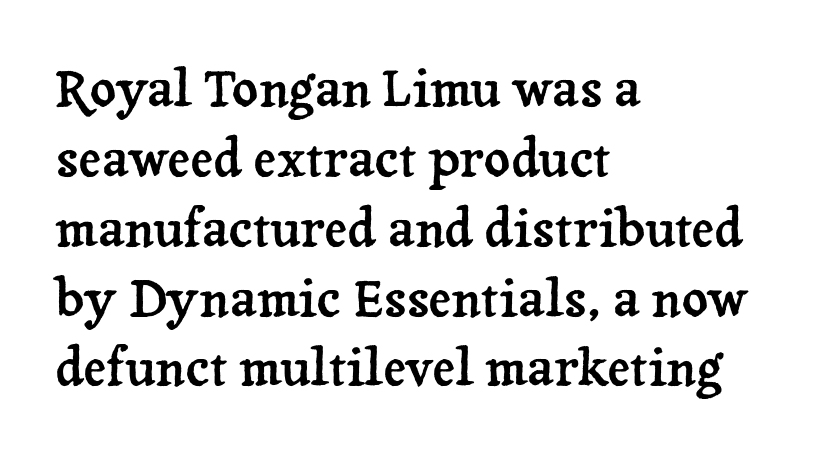
The image shows 51 px serif type, upright; set left-aligned, normal line spacing (1.37x), normal letter spacing, not underlined; low stroke contrast and a medium x-height.
